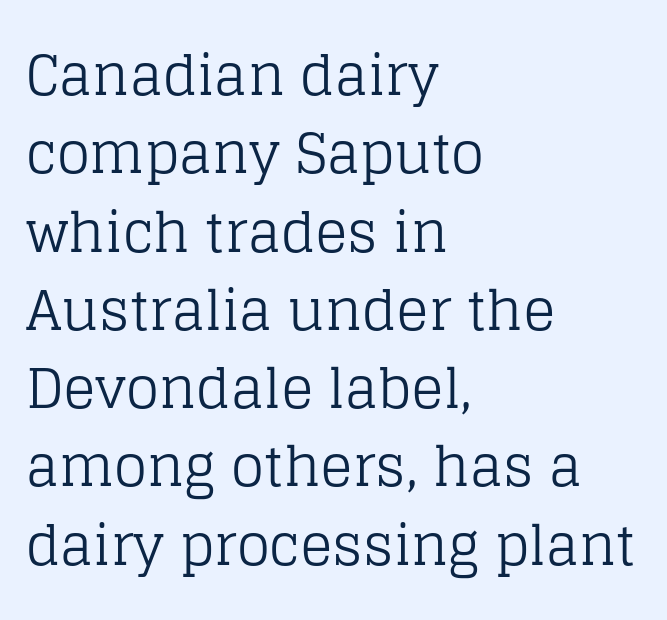
Q: Is the text bold? A: No.
Q: Is the text italic (slanted)? A: No, it is upright.
Q: Is the typeface a serif or a sans-serif typeface? A: Serif.
Q: Is the text underlined? A: No.
Q: How is the paragraph aligned? A: Left-aligned.
Q: Is the spacing between letters normal or unusually wide? A: Normal.
Q: Is the spacing between lines tight, normal or loose? A: Normal.
Q: Width (condensed, normal, or wide)? A: Normal.
Q: Stroke contrast? A: Low.
Q: x-height? A: Large.
Q: Monospaced? A: No.
